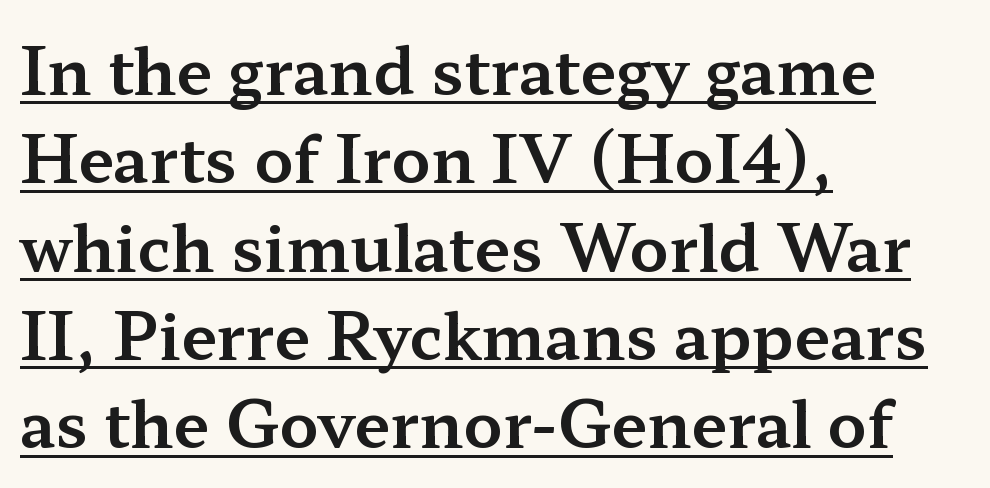
{"serif": "yes", "italic": "no", "width": "wide", "stroke_contrast": "medium", "x_height": "medium", "monospaced": "no", "underline": "yes", "align": "left", "line_spacing": "normal", "line_spacing_ratio": 1.38, "letter_spacing": "normal", "letter_spacing_em": 0.0, "glyph_px": 64}
